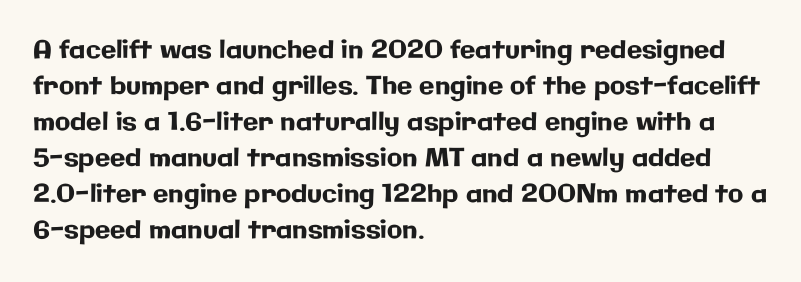
The image shows 25 px text type, upright; set left-aligned, normal line spacing (1.44x), normal letter spacing, not underlined.
